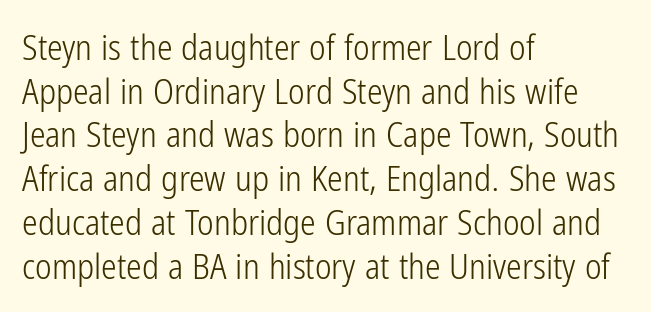
{"serif": "no", "italic": "no", "bold": "no", "weight": "light", "width": "condensed", "stroke_contrast": "low", "x_height": "medium", "monospaced": "no", "underline": "no", "align": "left", "line_spacing": "normal", "line_spacing_ratio": 1.25, "letter_spacing": "normal", "letter_spacing_em": 0.0, "glyph_px": 35}
